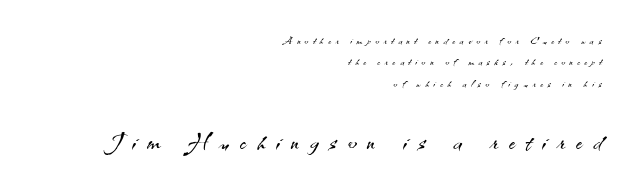
{"serif": "no", "bold": "no", "weight": "light", "width": "normal", "stroke_contrast": "medium", "x_height": "small", "monospaced": "no", "underline": "no", "align": "right", "line_spacing": "normal", "line_spacing_ratio": 1.53, "letter_spacing": "wide", "letter_spacing_em": 0.34, "larger_block": "second", "size_ratio": 2.36, "glyph_px": 33}
